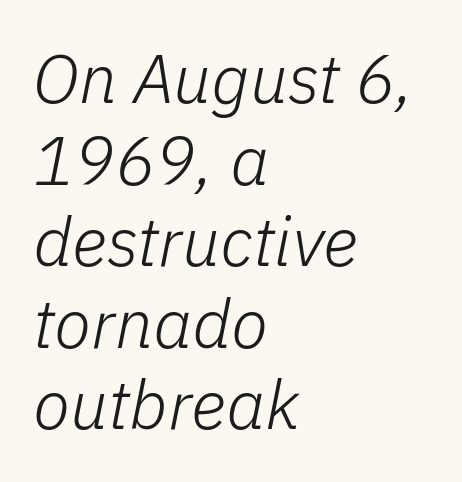
{"italic": "yes", "lean": "right", "slant_degrees": 11, "bold": "no", "weight": "light", "width": "normal", "stroke_contrast": "low", "x_height": "medium", "monospaced": "no", "underline": "no", "align": "left", "line_spacing_ratio": 1.2, "letter_spacing": "normal", "letter_spacing_em": 0.0, "glyph_px": 68}
